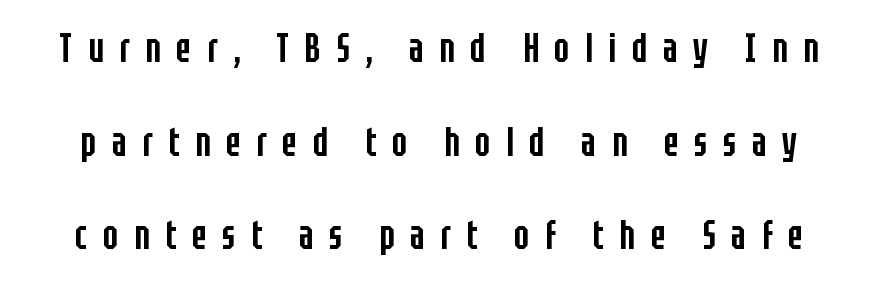
Q: Is the text bold? A: Semi-bold.
Q: Is the text italic (slanted)? A: No, it is upright.
Q: Is the typeface a serif or a sans-serif typeface? A: Sans-serif.
Q: Is the text underlined? A: No.
Q: Is the spacing between letters normal or unusually wide? A: Unusually wide.
Q: Is the spacing between lines tight, normal or loose? A: Loose.
Q: Width (condensed, normal, or wide)? A: Condensed.
Q: Stroke contrast? A: Low.
Q: x-height? A: Large.
Q: Monospaced? A: No.
